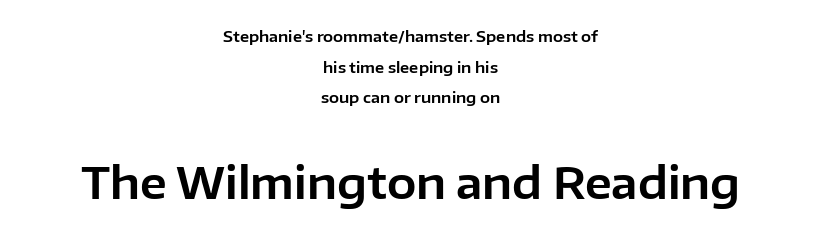
Q: Is the text italic (slanted)? A: No, it is upright.
Q: Is the typeface a serif or a sans-serif typeface? A: Sans-serif.
Q: Is the text underlined? A: No.
Q: How is the paragraph aligned? A: Centered.
Q: Is the spacing between letters normal or unusually wide? A: Normal.
Q: Is the spacing between lines tight, normal or loose? A: Loose.
Q: Which block of text is set in a larger size, the first (top) or the second (bottom)? A: The second (bottom) one.
Q: Width (condensed, normal, or wide)? A: Normal.
Q: Stroke contrast? A: Low.
Q: x-height? A: Medium.
Q: Monospaced? A: No.
